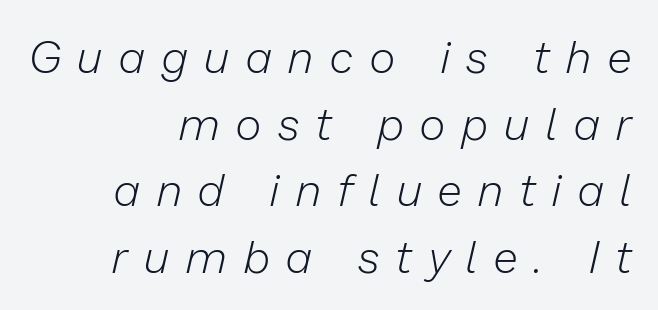
Nobody drew a line under any word here. Someone cranked the tracking dial way up on this one. Does the copy run flush right? Yes — the right margin is perfectly even. Is there much room between lines? A standard amount, neither cramped nor airy.
